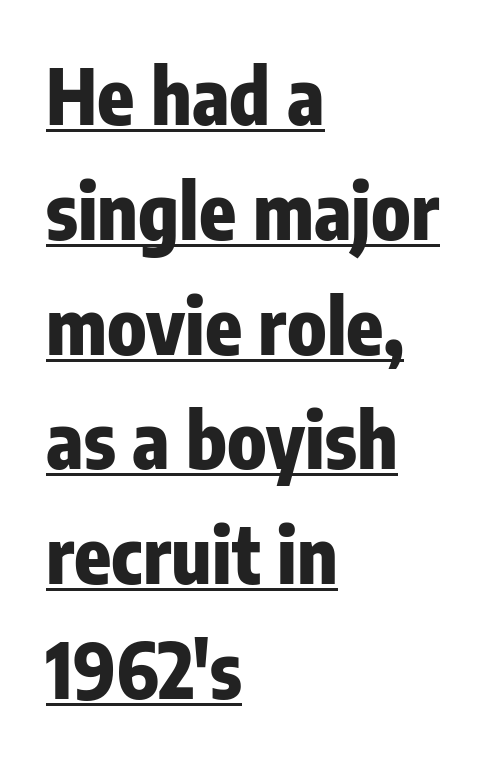
{"serif": "no", "italic": "no", "bold": "yes", "weight": "heavy", "width": "condensed", "stroke_contrast": "low", "x_height": "medium", "monospaced": "no", "underline": "yes", "align": "left", "line_spacing": "normal", "line_spacing_ratio": 1.51, "letter_spacing": "normal", "letter_spacing_em": 0.0, "glyph_px": 76}
